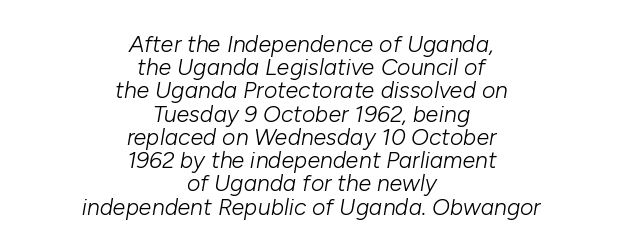
The image shows 23 px text type, italic (leaning right); set centered, tight line spacing (1.01x), normal letter spacing, not underlined.
